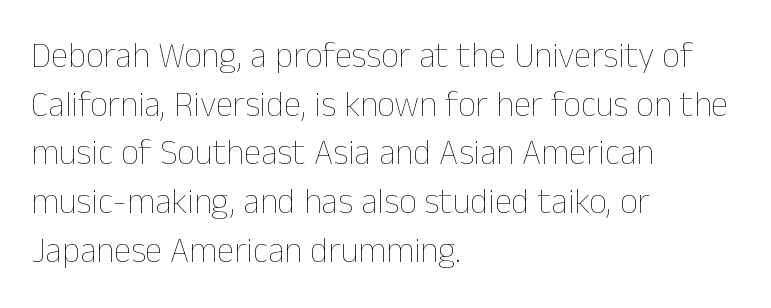
A typesetter would call this leading conventional body-copy spacing. The characters are drawn with everyday or finer stroke widths. The typesetter chose a ragged-right arrangement here. Nobody drew a line under any word here.
